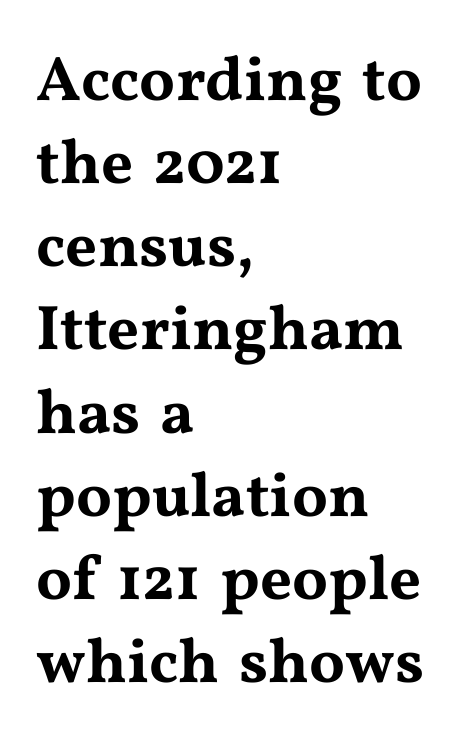
Q: Is the text italic (slanted)? A: No, it is upright.
Q: Is the typeface a serif or a sans-serif typeface? A: Serif.
Q: Is the text underlined? A: No.
Q: How is the paragraph aligned? A: Left-aligned.
Q: Is the spacing between letters normal or unusually wide? A: Normal.
Q: Is the spacing between lines tight, normal or loose? A: Normal.
Q: Width (condensed, normal, or wide)? A: Wide.
Q: Stroke contrast? A: Medium.
Q: x-height? A: Medium.
Q: Monospaced? A: No.
